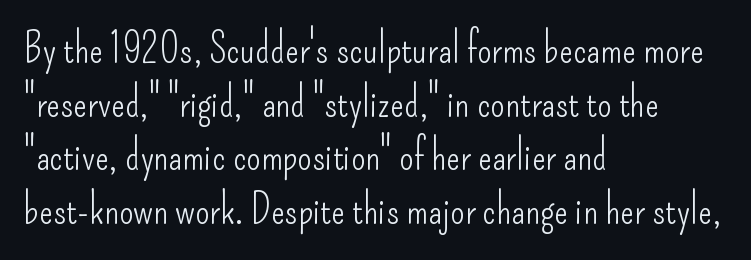
The line texture is even and compact thanks to regular tracking. Visually the block forms a straight wall on the left and a jagged coastline on the right. The specimen reads as upright at a glance. Each row of text sits above clean, open space.
